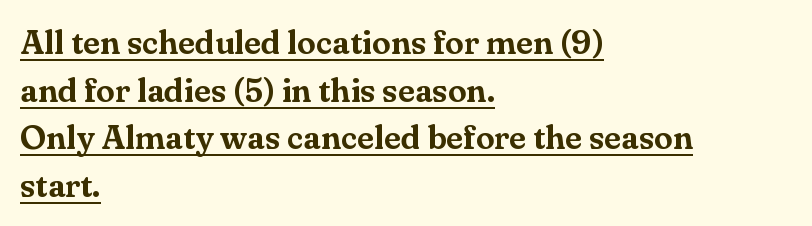
Spacing verdict: proportional, widths tailored to each character. The passage shown is underscored from start to finish. In CSS terms this would be text-align: left. A normal amount of white space separates one row of letters from the next. The letters carry serifs — small finishing strokes at the ends of their stems. In terms of letterspacing, this is plain default setting.
